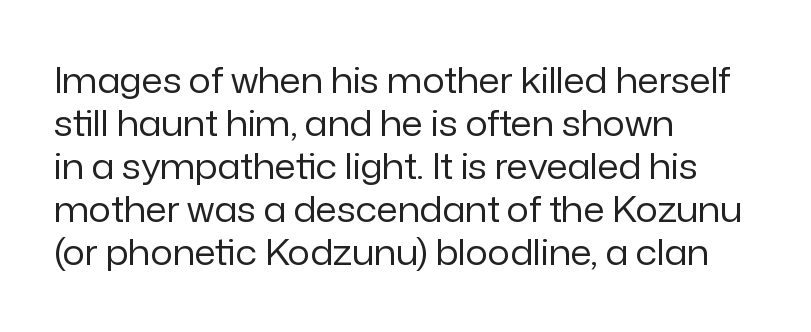
The face used here is rendered with its standard letterfit. The text block is weighted toward the left margin, trailing off unevenly rightward. Letters rest on an invisible, unmarked baseline. Nope, no serifs anywhere on these letters.
